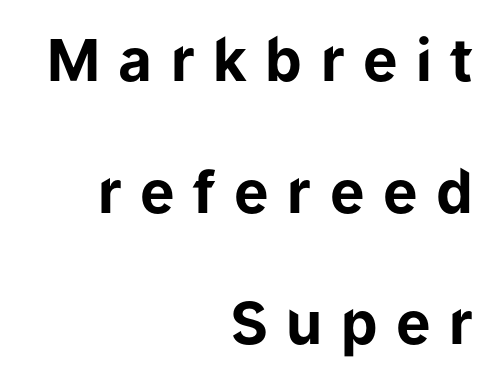
Nobody drew a line under any word here. The passage shown stacks its lines with a broad gap. Check where the strokes stop: nothing finishes them off — pure sans. Line ends are locked; line starts wander. Is the type bold? Yes — the strokes are clearly thick and heavy.
